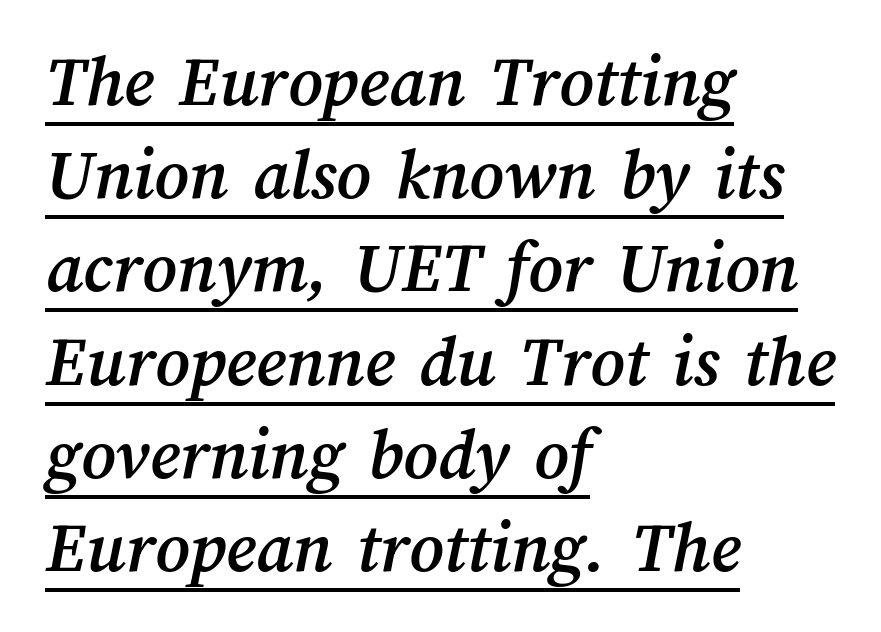
{"width": "normal", "stroke_contrast": "medium", "x_height": "medium", "monospaced": "no", "underline": "yes", "align": "left", "line_spacing": "normal", "line_spacing_ratio": 1.26, "letter_spacing": "normal", "letter_spacing_em": 0.0, "glyph_px": 74}
